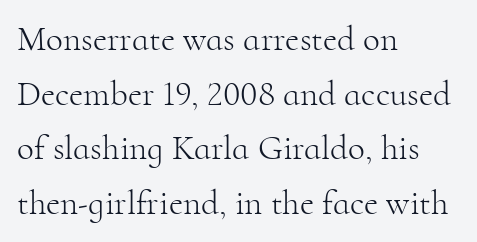
The image shows 35 px light serif type, upright; set left-aligned, normal line spacing (1.56x), normal letter spacing, not underlined; high stroke contrast and a small x-height.
